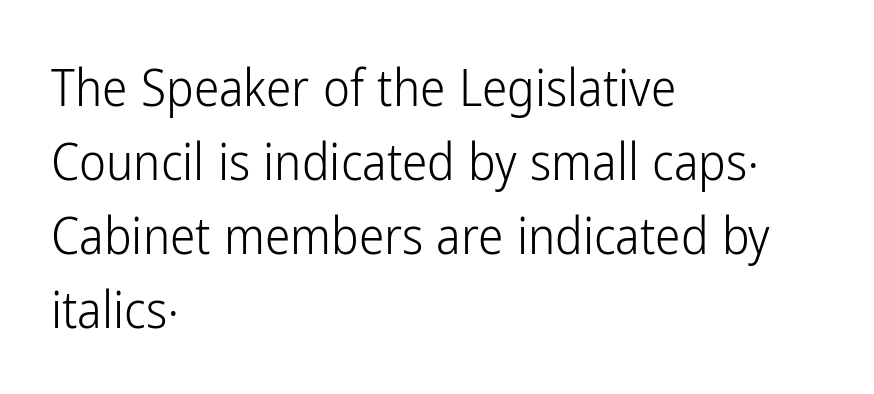
The passage shown is not bold in any degree. Check the space under the baseline: it is left empty. The space between consecutive lines is moderate. Nothing sits at the stroke ends, so this counts as sans-serif. Line beginnings align vertically; line endings do not. Characters remain perfectly vertical along every line.
